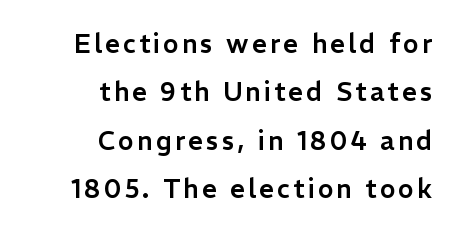
No word sits above an underline. Quick note: not italic, upright. In CSS terms this would be text-align: right.
